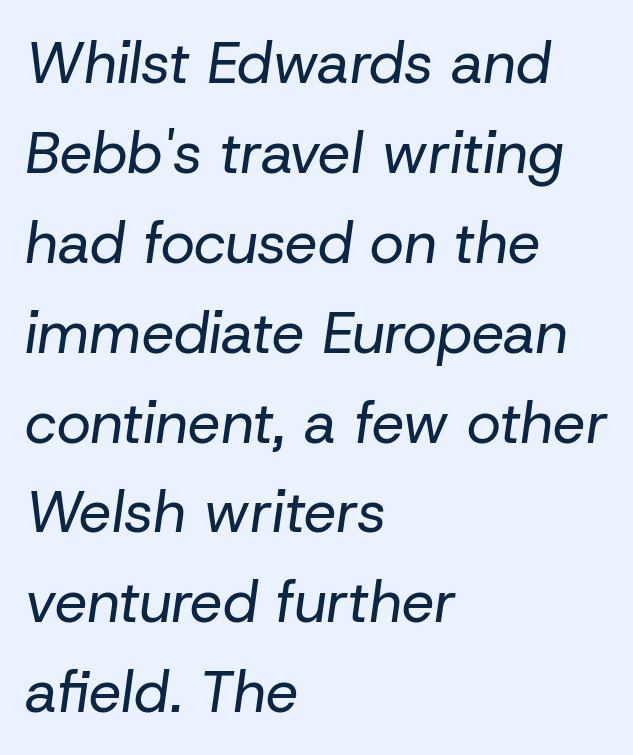
{"italic": "yes", "lean": "right", "slant_degrees": 8, "bold": "no", "weight": "regular", "width": "normal", "stroke_contrast": "low", "x_height": "medium", "monospaced": "no", "underline": "no", "align": "left", "line_spacing": "normal", "line_spacing_ratio": 1.55, "letter_spacing": "normal", "letter_spacing_em": 0.0, "glyph_px": 58}
